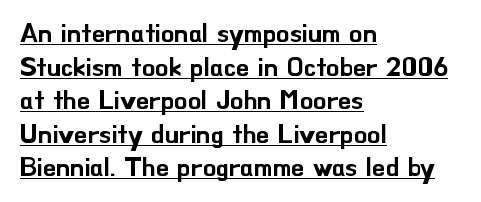
{"italic": "no", "underline": "yes", "align": "left", "line_spacing": "normal", "line_spacing_ratio": 1.29, "letter_spacing": "normal", "letter_spacing_em": 0.0, "glyph_px": 26}
